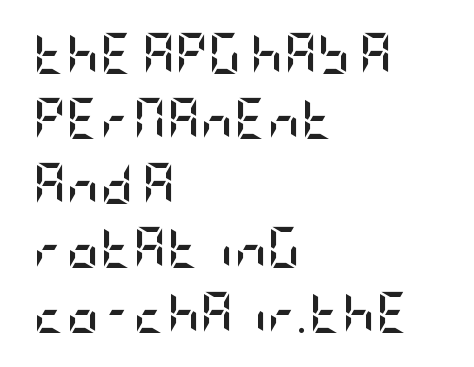
The space beneath each line is pristine and unruled. Where is the straight margin? On the left. The vertical gap from one line to the next is medium. Each letter's strokes conclude bluntly, with no projecting serifs. Nobody touched the tracking dial on this one. These lines carry a lot of weight — the face is fully bold.
